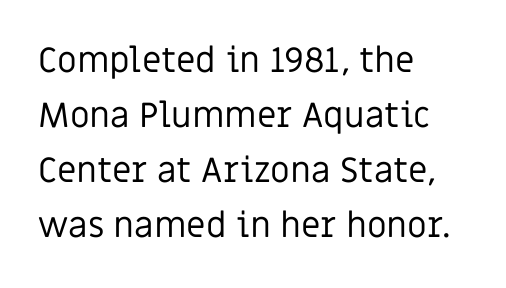
The specimen reads as upright at a glance. Underline: absent. A typesetter would call this zero additional tracking. Which margin do the lines hug? The left one — the right edge is uneven. The strokes carry an ordinary text weight at most.
